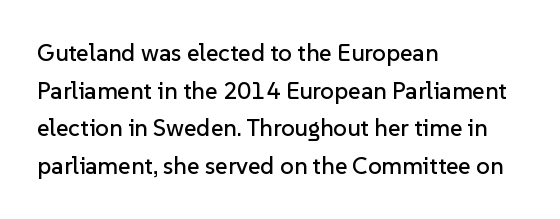
The image shows 24 px text type, upright; set left-aligned, normal line spacing (1.57x), normal letter spacing, not underlined.
